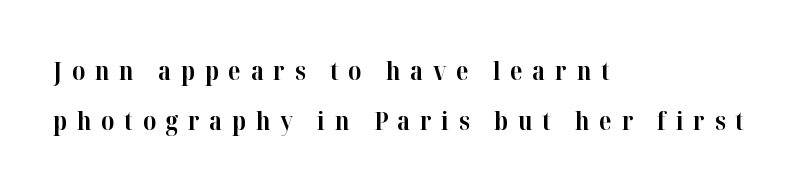
The foot of each line stays bare and open. Airy leading. The lettering stays uniformly vertical, giving the passage a roman look. Line beginnings align vertically; line endings do not. Someone cranked the tracking dial way up on this one. The font is running at its bold setting.
